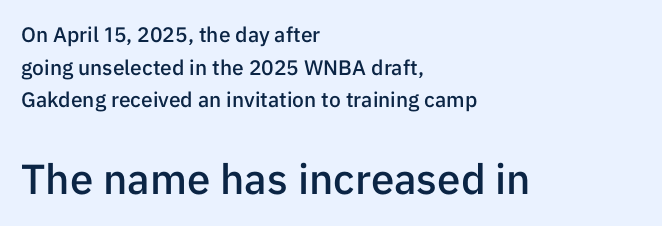
Q: Is the text bold? A: Semi-bold.
Q: Is the text italic (slanted)? A: No, it is upright.
Q: Is the typeface a serif or a sans-serif typeface? A: Sans-serif.
Q: Is the text underlined? A: No.
Q: How is the paragraph aligned? A: Left-aligned.
Q: Is the spacing between letters normal or unusually wide? A: Normal.
Q: Is the spacing between lines tight, normal or loose? A: Normal.
Q: Which block of text is set in a larger size, the first (top) or the second (bottom)? A: The second (bottom) one.
Q: Width (condensed, normal, or wide)? A: Normal.
Q: Stroke contrast? A: Low.
Q: x-height? A: Medium.
Q: Monospaced? A: No.
